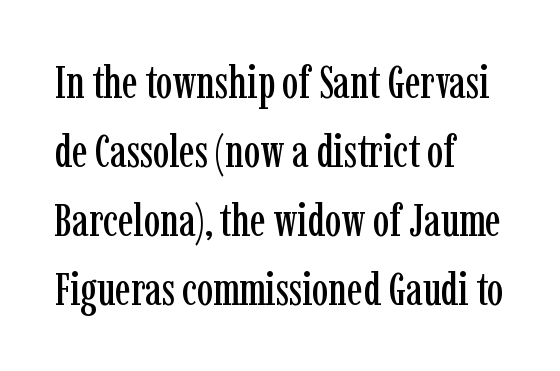
{"serif": "yes", "italic": "no", "width": "condensed", "stroke_contrast": "low", "x_height": "medium", "monospaced": "no", "underline": "no", "align": "left", "line_spacing": "normal", "line_spacing_ratio": 1.5, "letter_spacing": "normal", "letter_spacing_em": 0.0, "glyph_px": 46}
